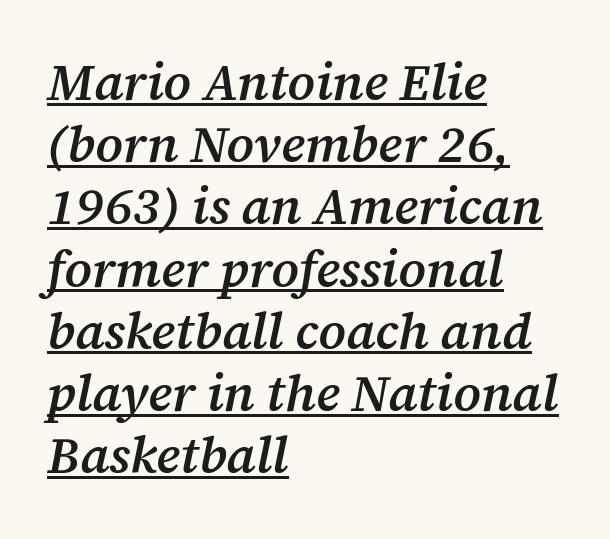
The image shows 51 px semibold serif type, italic (leaning right); set left-aligned, line spacing 1.22x, normal letter spacing, underlined; medium stroke contrast and a medium x-height.
